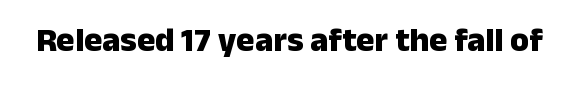
{"serif": "no", "italic": "no", "bold": "yes", "weight": "heavy", "width": "normal", "stroke_contrast": "low", "x_height": "medium", "monospaced": "no", "underline": "no", "letter_spacing": "normal", "letter_spacing_em": 0.0, "glyph_px": 34}
